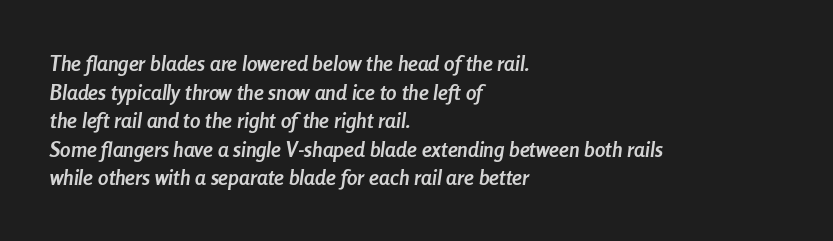
Q: Is the text bold? A: Yes.
Q: Is the text italic (slanted)? A: Yes, it leans right by about 8 degrees.
Q: Is the text underlined? A: No.
Q: How is the paragraph aligned? A: Left-aligned.
Q: Is the spacing between letters normal or unusually wide? A: Normal.
Q: Is the spacing between lines tight, normal or loose? A: Normal.
